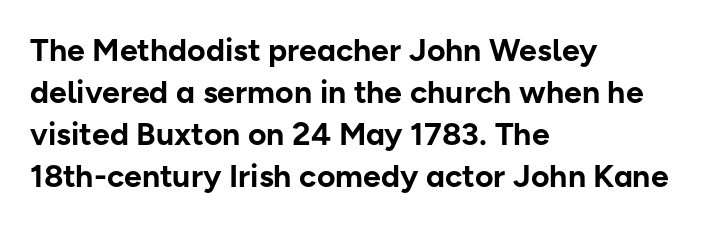
Unlike a traditional serif, this face leaves its strokes unadorned. This is roman type, the default non-slanted kind. How heavy is the stroke? Heavy — this is a bold. Each word holds together tightly as a unit, with standard inter-letter gaps. Do the characters align in a grid? No, the font is proportional. Alignment: flush left.
